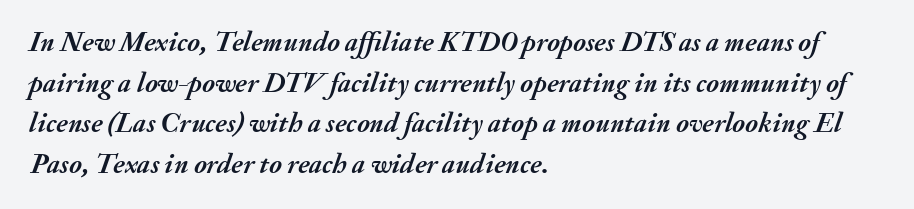
Q: Is the text bold? A: Yes.
Q: Is the text italic (slanted)? A: Yes, it leans right by about 20 degrees.
Q: Is the text underlined? A: No.
Q: How is the paragraph aligned? A: Left-aligned.
Q: Is the spacing between letters normal or unusually wide? A: Normal.
Q: Is the spacing between lines tight, normal or loose? A: Normal.
Q: Width (condensed, normal, or wide)? A: Normal.
Q: Stroke contrast? A: Medium.
Q: x-height? A: Small.
Q: Monospaced? A: No.
